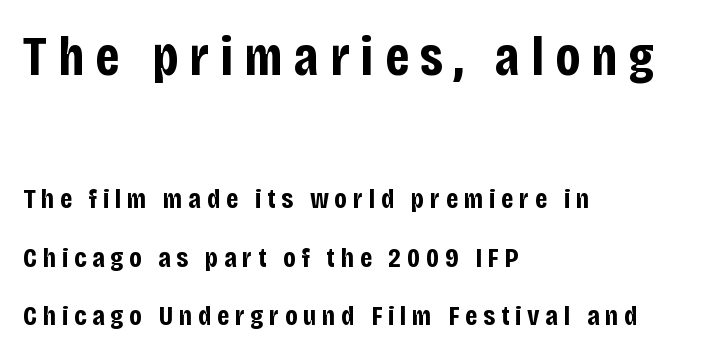
Q: Is the text bold? A: Yes.
Q: Is the text italic (slanted)? A: No, it is upright.
Q: Is the typeface a serif or a sans-serif typeface? A: Sans-serif.
Q: Is the text underlined? A: No.
Q: How is the paragraph aligned? A: Left-aligned.
Q: Is the spacing between letters normal or unusually wide? A: Unusually wide.
Q: Is the spacing between lines tight, normal or loose? A: Loose.
Q: Which block of text is set in a larger size, the first (top) or the second (bottom)? A: The first (top) one.
Q: Width (condensed, normal, or wide)? A: Condensed.
Q: Stroke contrast? A: Low.
Q: x-height? A: Large.
Q: Monospaced? A: No.
